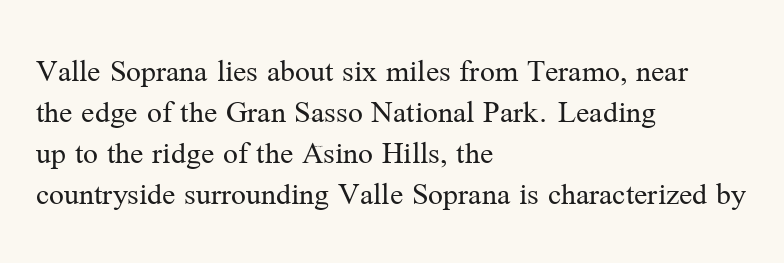
Stroke terminals: seriffed. Standard letterfit; no display-style spreading of the glyphs. You could not count columns in this text — the font is proportionally spaced. Posture: upright roman.
